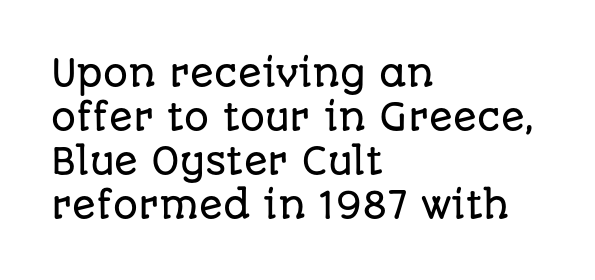
{"serif": "no", "italic": "no", "width": "normal", "stroke_contrast": "low", "x_height": "large", "monospaced": "no", "underline": "no", "align": "left", "line_spacing": "normal", "line_spacing_ratio": 1.26, "letter_spacing": "normal", "letter_spacing_em": 0.0, "glyph_px": 35}
